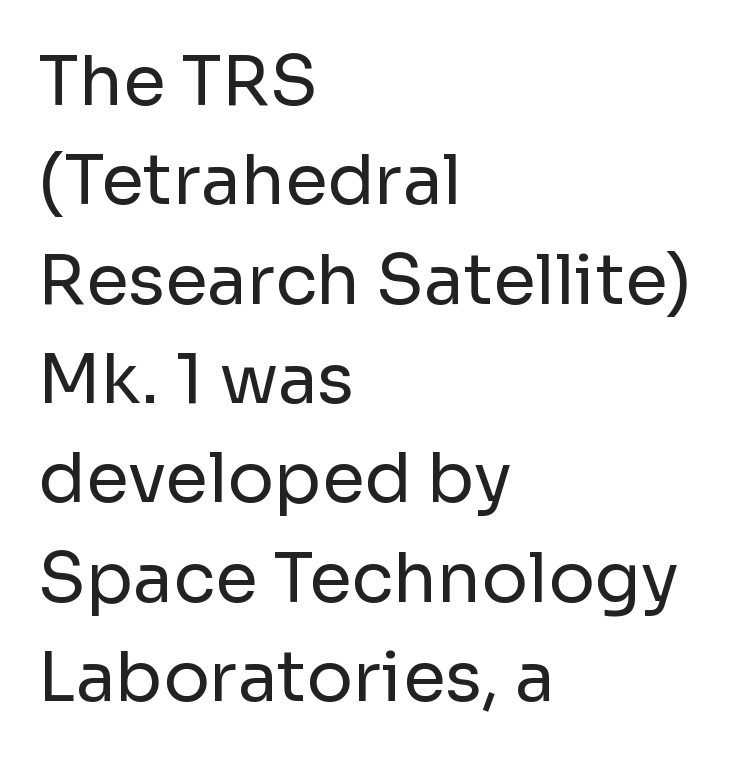
The image shows 69 px regular-weight sans-serif type, upright; set left-aligned, normal line spacing (1.44x), normal letter spacing, not underlined; low stroke contrast and a medium x-height.
